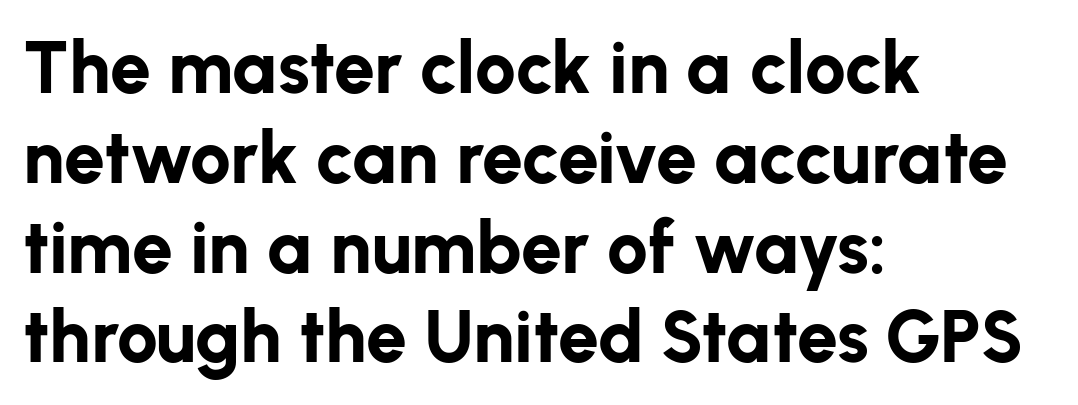
{"serif": "no", "italic": "no", "bold": "yes", "weight": "bold", "width": "normal", "stroke_contrast": "low", "x_height": "medium", "monospaced": "no", "underline": "no", "align": "left", "line_spacing_ratio": 1.23, "letter_spacing": "normal", "letter_spacing_em": 0.0, "glyph_px": 73}
